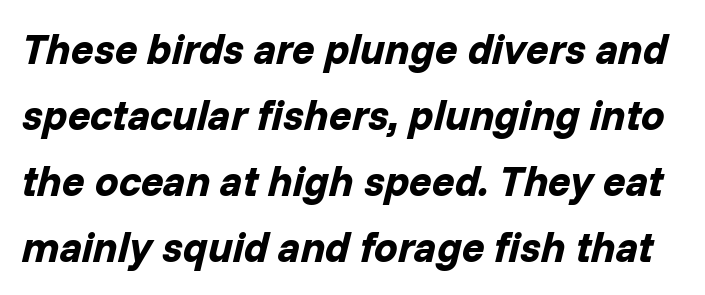
Q: Is the text bold? A: Yes.
Q: Is the text italic (slanted)? A: Yes, it leans right by about 14 degrees.
Q: Is the text underlined? A: No.
Q: Is the spacing between letters normal or unusually wide? A: Normal.
Q: Is the spacing between lines tight, normal or loose? A: Normal.
Q: Width (condensed, normal, or wide)? A: Normal.
Q: Stroke contrast? A: Low.
Q: x-height? A: Medium.
Q: Monospaced? A: No.
